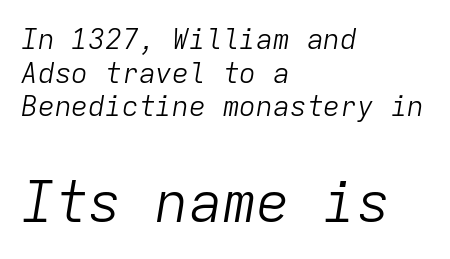
The type is set solid horizontally, with unmodified tracking. Beneath every word, the page is bare. A student would notice the bottom passage is typeset larger than what precedes it. Typeset ragged right — the left edge is the straight one.
